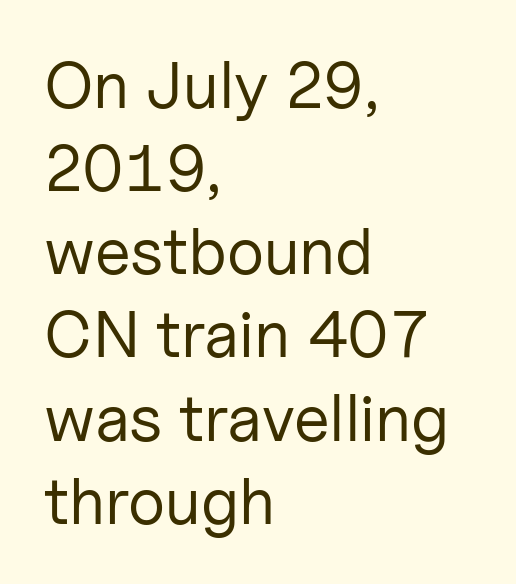
If you measured baseline to baseline, you'd find a middling distance. A classic flush-left, rag-right setting is used for this passage. Glyph-to-glyph distance matches everyday printed text. The specimen reads as upright at a glance. Grotesque or geometric, the face here clearly has no serifs. These lines are rendered in a variable-pitch font.
